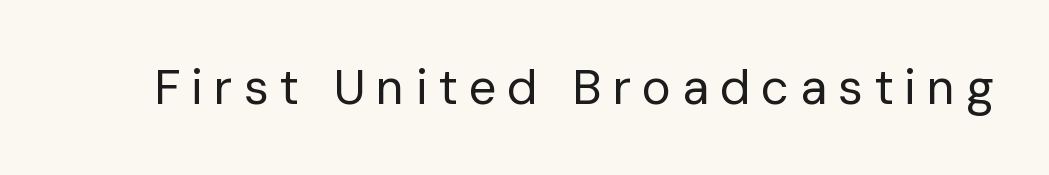
The image shows 49 px regular-weight sans-serif type, upright; set unusually wide letter spacing (+0.22 em), not underlined; low stroke contrast and a medium x-height.
